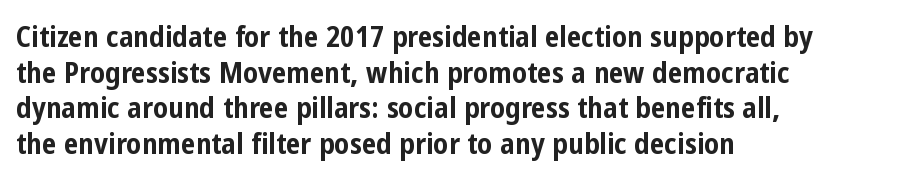
Q: Is the text bold? A: Yes.
Q: Is the text italic (slanted)? A: No, it is upright.
Q: Is the typeface a serif or a sans-serif typeface? A: Sans-serif.
Q: Is the text underlined? A: No.
Q: How is the paragraph aligned? A: Left-aligned.
Q: Is the spacing between letters normal or unusually wide? A: Normal.
Q: Width (condensed, normal, or wide)? A: Condensed.
Q: Stroke contrast? A: Low.
Q: x-height? A: Medium.
Q: Monospaced? A: No.
